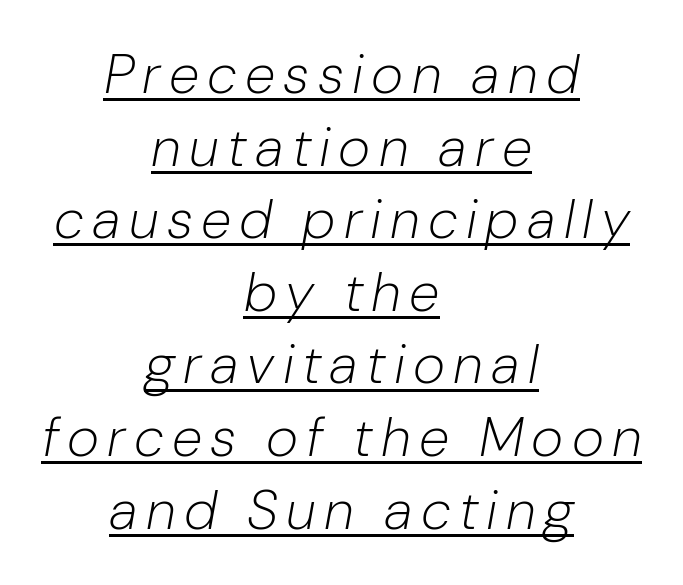
The image shows 55 px light type, italic (leaning right); set centered, normal line spacing (1.32x), underlined; low stroke contrast and a medium x-height.
